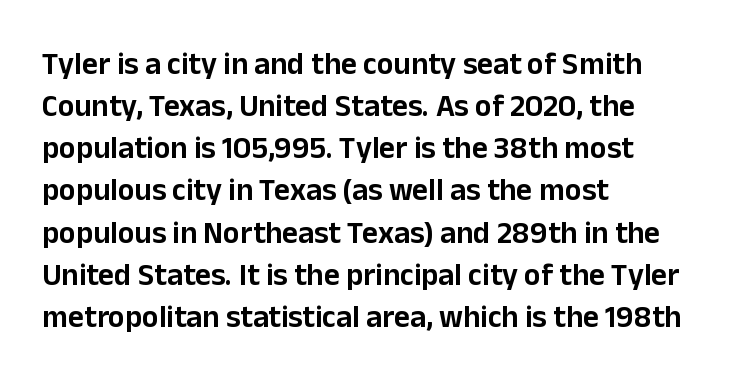
{"serif": "no", "italic": "no", "width": "normal", "stroke_contrast": "low", "x_height": "medium", "monospaced": "no", "underline": "no", "align": "left", "line_spacing": "normal", "line_spacing_ratio": 1.36, "letter_spacing": "normal", "letter_spacing_em": 0.0, "glyph_px": 31}
